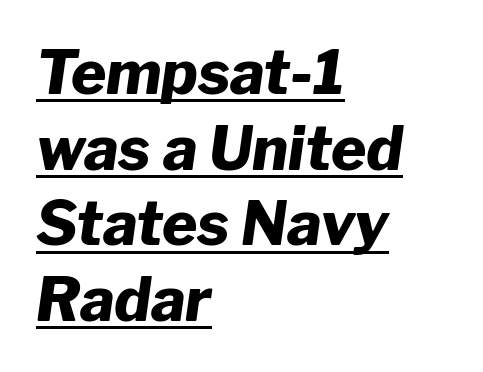
{"italic": "yes", "lean": "right", "slant_degrees": 8, "bold": "yes", "weight": "heavy", "width": "normal", "stroke_contrast": "low", "x_height": "medium", "monospaced": "no", "underline": "yes", "align": "left", "line_spacing": "normal", "line_spacing_ratio": 1.26, "letter_spacing": "normal", "letter_spacing_em": 0.0, "glyph_px": 60}
